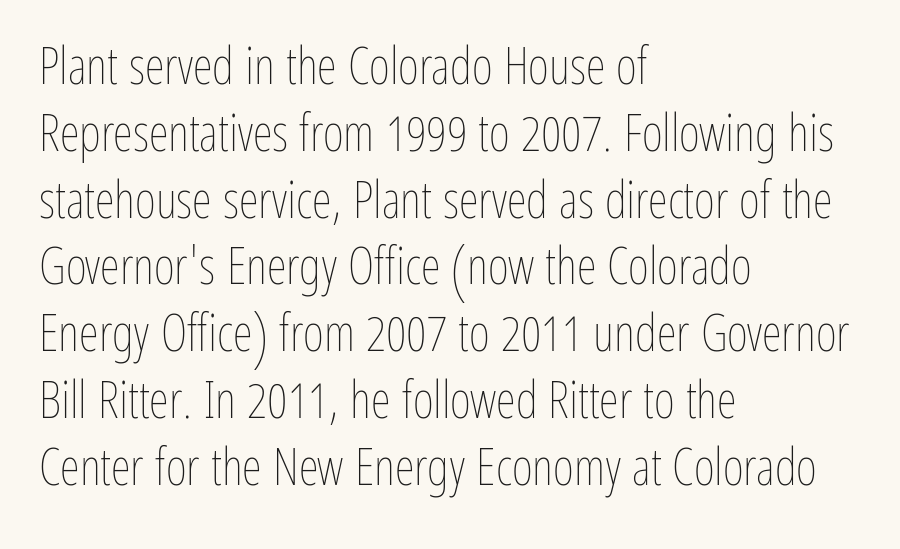
Regular leading. Descender tails drop into unmarked territory. A typesetter would call this zero additional tracking. A typesetter would call this proportional, since set widths differ per character. The specimen reads as upright at a glance. Which margin do the lines hug? The left one — the right edge is uneven.
